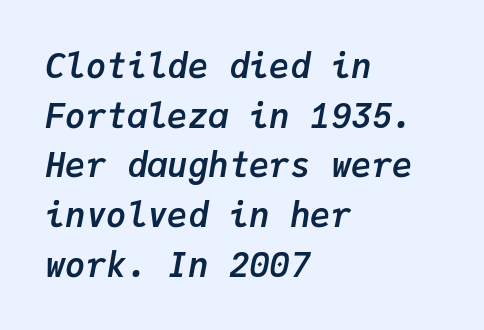
The image shows 34 px semibold type, italic (leaning right), monospaced; set left-aligned, normal line spacing (1.46x), normal letter spacing, not underlined; low stroke contrast and a medium x-height.
